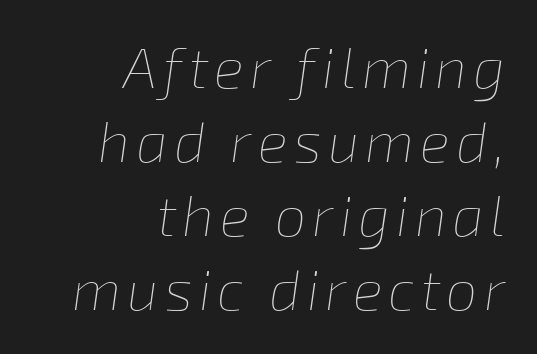
Q: Is the text bold? A: No.
Q: Is the text italic (slanted)? A: Yes, it leans right by about 8 degrees.
Q: Is the text underlined? A: No.
Q: How is the paragraph aligned? A: Right-aligned.
Q: Is the spacing between lines tight, normal or loose? A: Normal.
Q: Width (condensed, normal, or wide)? A: Normal.
Q: Stroke contrast? A: Low.
Q: x-height? A: Medium.
Q: Monospaced? A: No.
